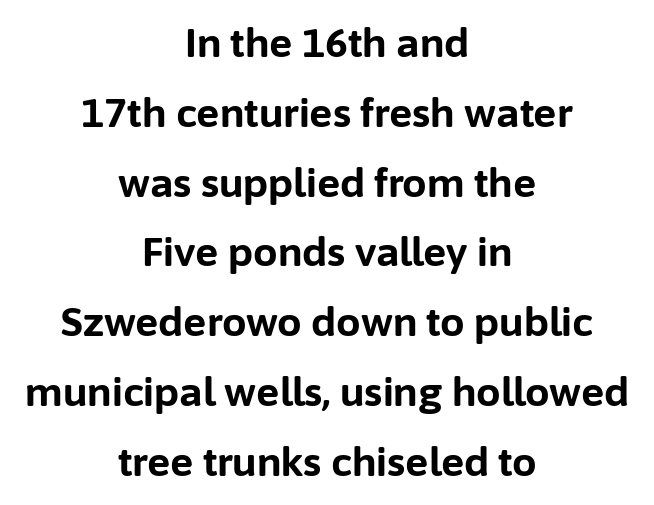
The image shows 39 px bold sans-serif type, upright; set centered, line spacing 1.79x, normal letter spacing, not underlined; low stroke contrast and a medium x-height.
